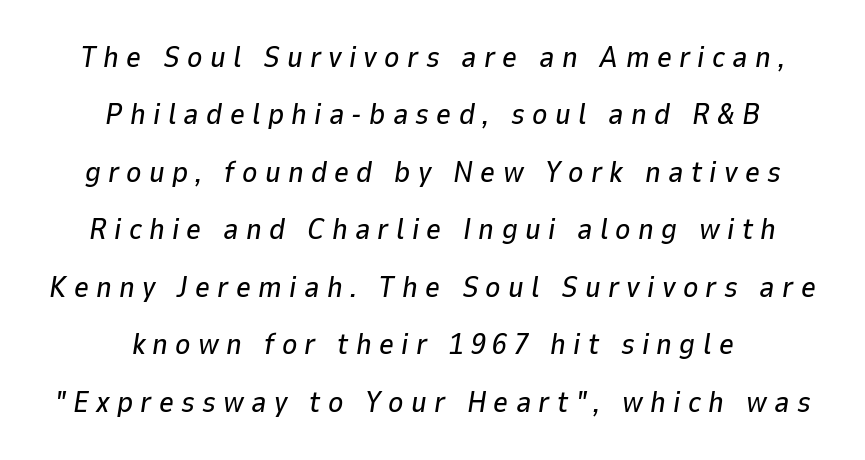
The image shows 29 px text type, italic (leaning right); set centered, loose line spacing (1.98x), unusually wide letter spacing (+0.25 em), not underlined; low stroke contrast and a medium x-height.
